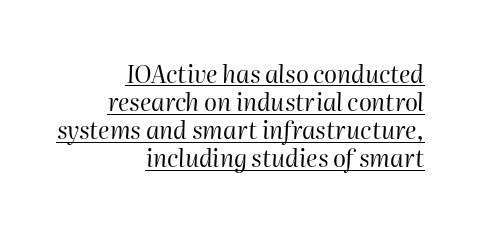
Emphasis-style slanted type is in use. Counters stay open thanks to moderate or lighter strokes. Here the glyphs are tracked normally, forming tight word shapes. Compared with a flush-left layout, this one pins lines to the opposite, right side.
